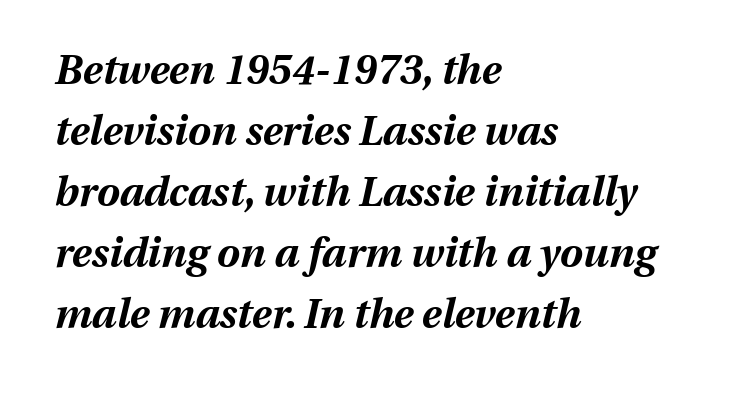
{"italic": "yes", "lean": "right", "slant_degrees": 13, "bold": "yes", "weight": "bold", "width": "normal", "stroke_contrast": "medium", "x_height": "medium", "monospaced": "no", "underline": "no", "align": "left", "line_spacing": "normal", "line_spacing_ratio": 1.49, "letter_spacing": "normal", "letter_spacing_em": 0.0, "glyph_px": 41}
